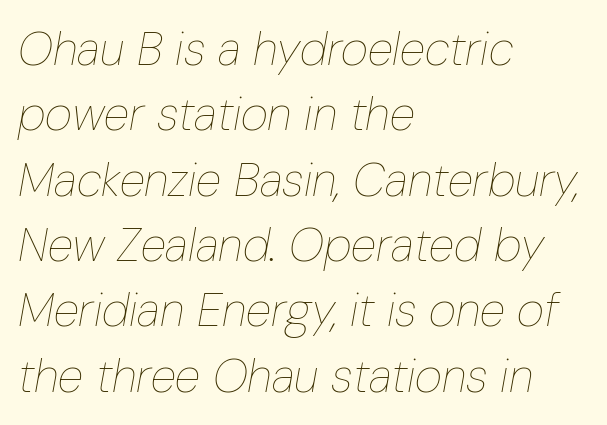
The image shows 47 px thin, condensed type, italic (leaning right); set left-aligned, normal line spacing (1.39x), normal letter spacing, not underlined; low stroke contrast and a medium x-height.
